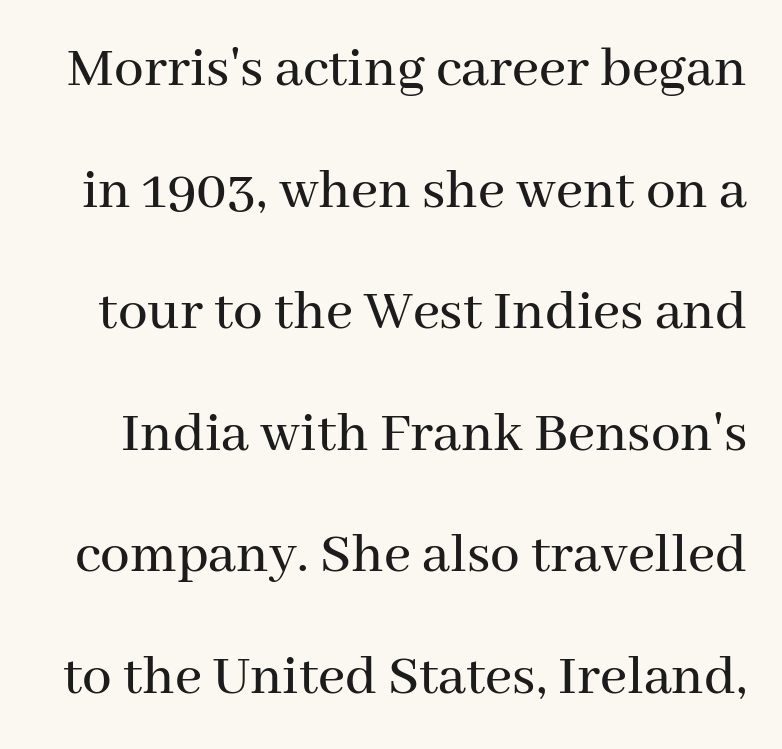
Q: Is the text italic (slanted)? A: No, it is upright.
Q: Is the typeface a serif or a sans-serif typeface? A: Serif.
Q: Is the text underlined? A: No.
Q: Is the spacing between letters normal or unusually wide? A: Normal.
Q: Is the spacing between lines tight, normal or loose? A: Loose.
Q: Width (condensed, normal, or wide)? A: Normal.
Q: Stroke contrast? A: Medium.
Q: x-height? A: Medium.
Q: Monospaced? A: No.
